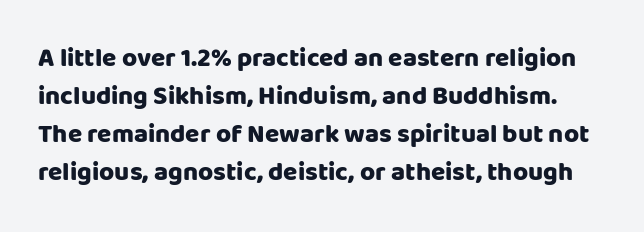
Q: Is the text bold? A: Yes.
Q: Is the text italic (slanted)? A: No, it is upright.
Q: Is the text underlined? A: No.
Q: Is the spacing between letters normal or unusually wide? A: Normal.
Q: Is the spacing between lines tight, normal or loose? A: Normal.
